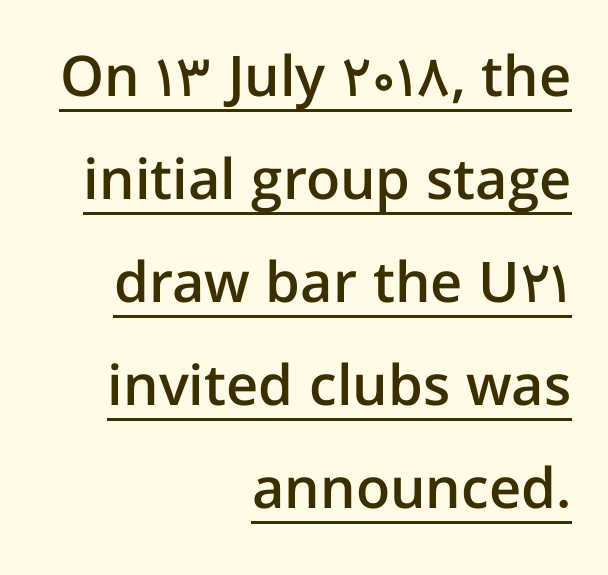
{"serif": "no", "italic": "no", "bold": "semi", "weight": "semibold", "width": "normal", "stroke_contrast": "low", "x_height": "medium", "monospaced": "no", "underline": "yes", "align": "right", "line_spacing_ratio": 1.84, "letter_spacing": "normal", "letter_spacing_em": 0.0, "glyph_px": 56}
